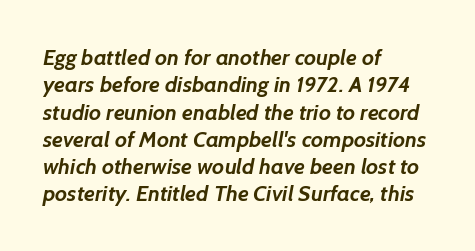
The image shows 22 px bold type; set left-aligned, line spacing 1.24x, normal letter spacing, not underlined.
